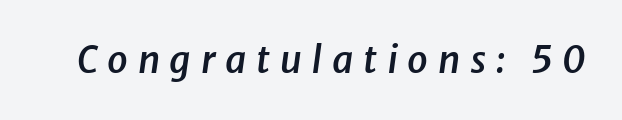
Bold? Not quite — semibold, heavier than regular but stopping short. Spacing verdict: proportional, widths tailored to each character. The passage shown has open, widely tracked lettering throughout. The specimen reads as italic at a glance.
